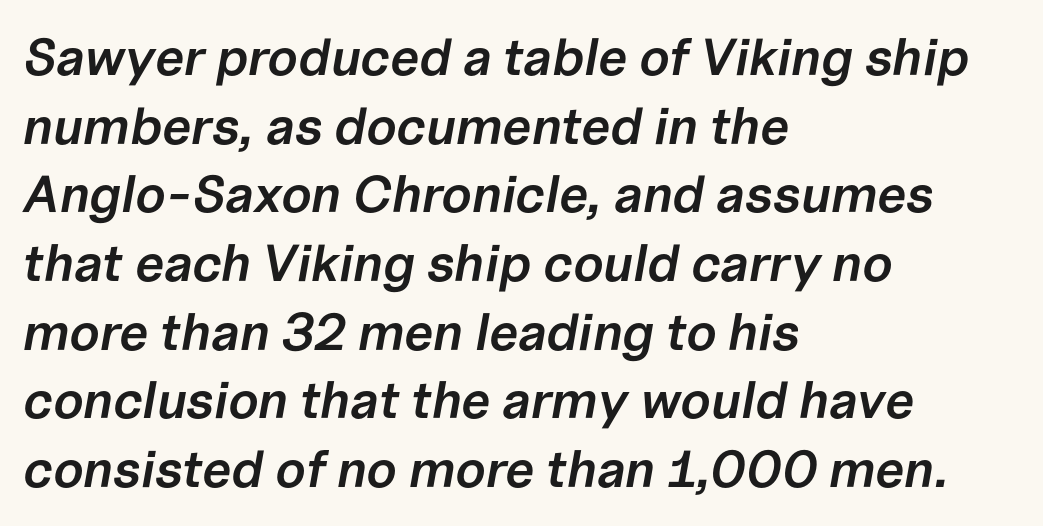
The image shows 52 px semibold type, italic (leaning right); set left-aligned, normal line spacing (1.32x), normal letter spacing, not underlined; low stroke contrast and a medium x-height.
